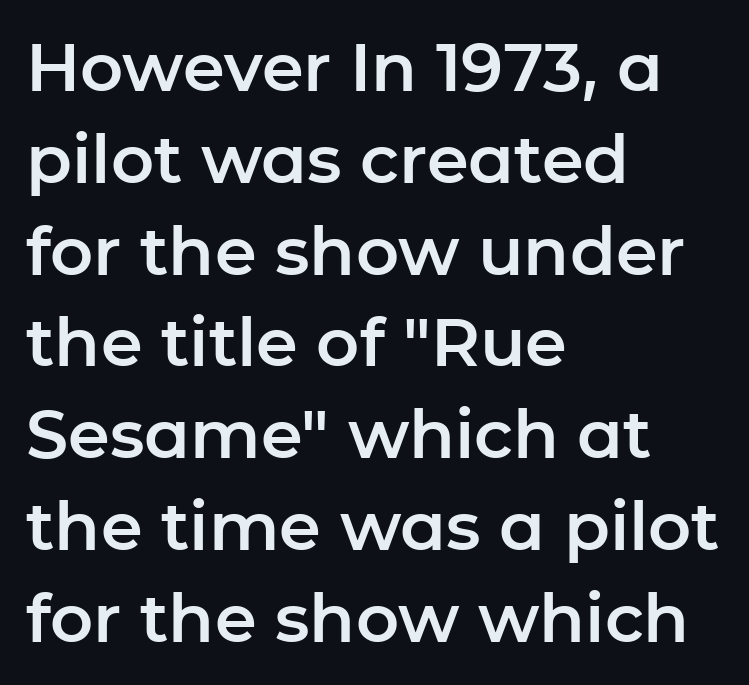
Q: Is the text italic (slanted)? A: No, it is upright.
Q: Is the typeface a serif or a sans-serif typeface? A: Sans-serif.
Q: Is the text underlined? A: No.
Q: How is the paragraph aligned? A: Left-aligned.
Q: Is the spacing between letters normal or unusually wide? A: Normal.
Q: Is the spacing between lines tight, normal or loose? A: Normal.
Q: Width (condensed, normal, or wide)? A: Normal.
Q: Stroke contrast? A: Low.
Q: x-height? A: Medium.
Q: Monospaced? A: No.
